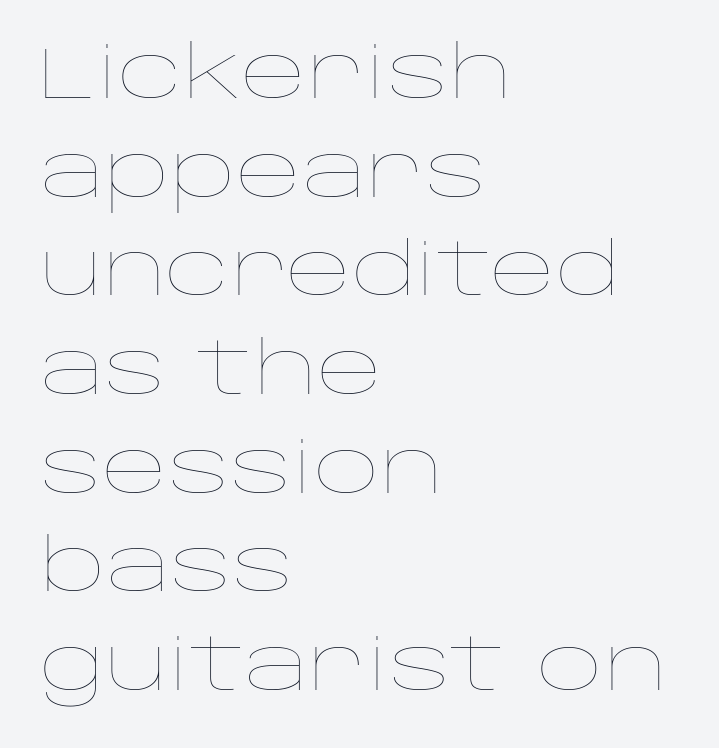
{"italic": "no", "bold": "no", "weight": "thin", "width": "wide", "stroke_contrast": "low", "x_height": "large", "monospaced": "no", "underline": "no", "align": "left", "line_spacing": "normal", "line_spacing_ratio": 1.37, "letter_spacing": "normal", "letter_spacing_em": 0.0, "glyph_px": 72}
